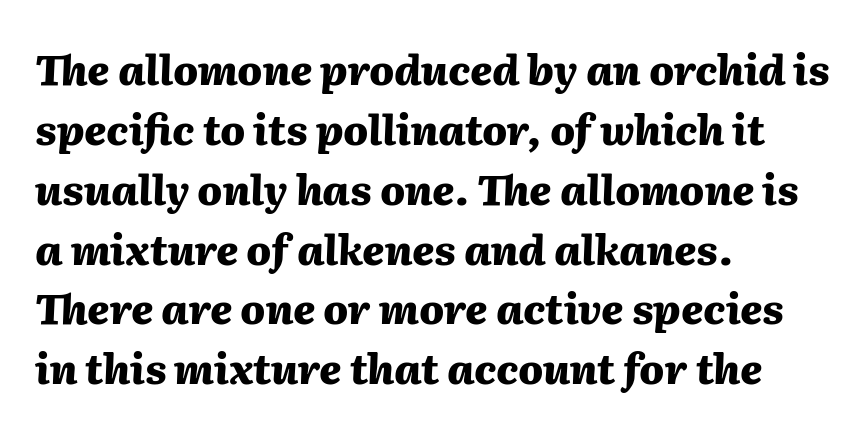
{"italic": "yes", "lean": "right", "slant_degrees": 2, "bold": "yes", "weight": "heavy", "width": "normal", "stroke_contrast": "medium", "x_height": "medium", "monospaced": "no", "underline": "no", "align": "left", "line_spacing": "normal", "line_spacing_ratio": 1.46, "letter_spacing": "normal", "letter_spacing_em": 0.0, "glyph_px": 41}
